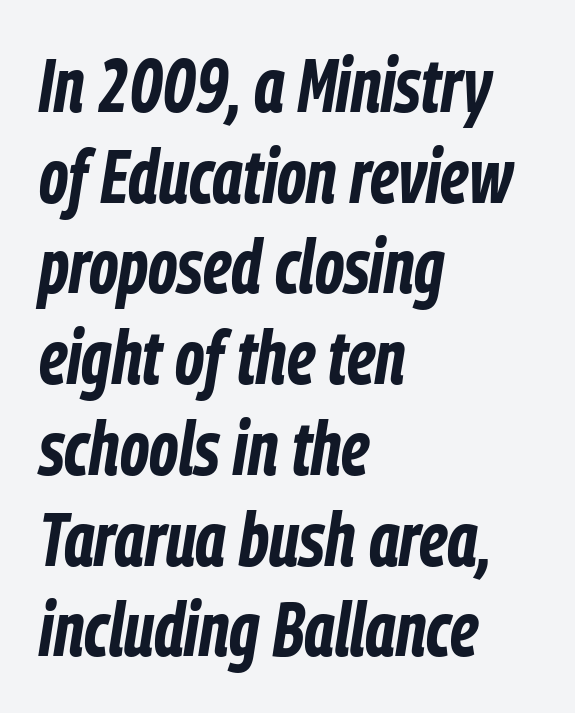
Decoration check: the copy has no underline. Inter-character spacing is left at the font's built-in metrics. Looks like regular typesetting: each glyph gets only the width it needs. The whole block is typeset with a tilt.
